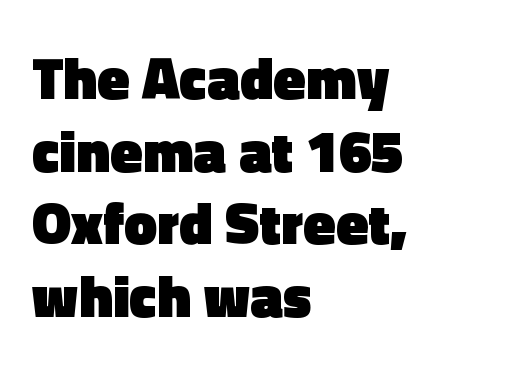
Q: Is the text bold? A: Yes.
Q: Is the text italic (slanted)? A: No, it is upright.
Q: Is the typeface a serif or a sans-serif typeface? A: Sans-serif.
Q: Is the text underlined? A: No.
Q: How is the paragraph aligned? A: Left-aligned.
Q: Is the spacing between letters normal or unusually wide? A: Normal.
Q: Width (condensed, normal, or wide)? A: Normal.
Q: x-height? A: Medium.
Q: Monospaced? A: No.
